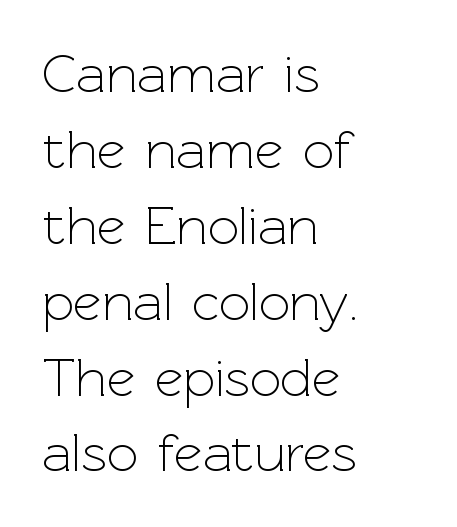
{"serif": "no", "italic": "no", "bold": "no", "weight": "light", "width": "normal", "x_height": "medium", "monospaced": "no", "underline": "no", "align": "left", "line_spacing": "normal", "line_spacing_ratio": 1.38, "letter_spacing": "normal", "letter_spacing_em": 0.0, "glyph_px": 55}
